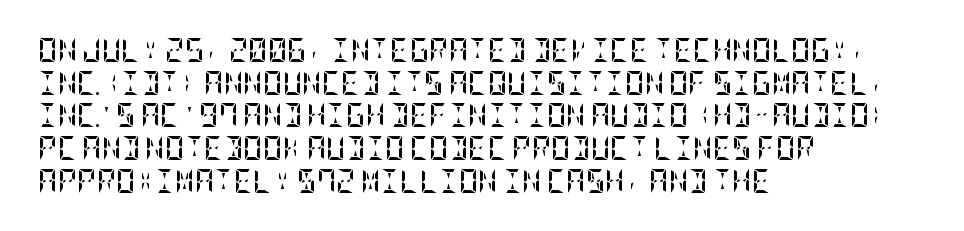
{"italic": "no", "bold": "yes", "underline": "no", "align": "left", "line_spacing": "normal", "line_spacing_ratio": 1.36, "letter_spacing": "normal", "letter_spacing_em": 0.0, "glyph_px": 24}
